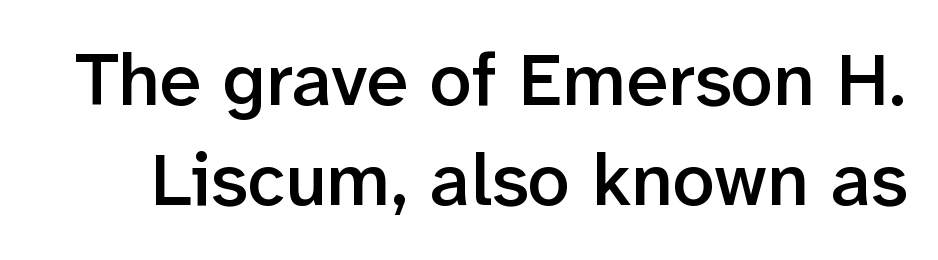
No word sits above an underline. A typesetter would call this leading conventional body-copy spacing. The line texture is even and compact thanks to regular tracking. Rendered with straight, roman letterforms.
